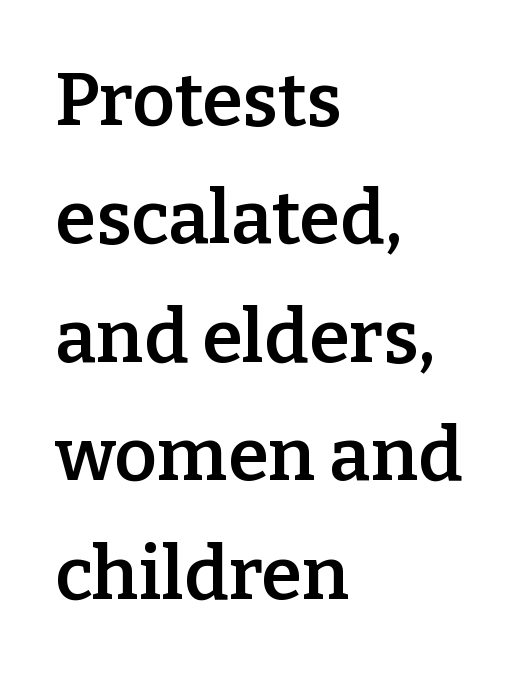
{"serif": "yes", "italic": "no", "bold": "semi", "weight": "semibold", "width": "normal", "stroke_contrast": "low", "x_height": "medium", "monospaced": "no", "underline": "no", "align": "left", "line_spacing": "normal", "line_spacing_ratio": 1.6, "letter_spacing": "normal", "letter_spacing_em": 0.0, "glyph_px": 74}
